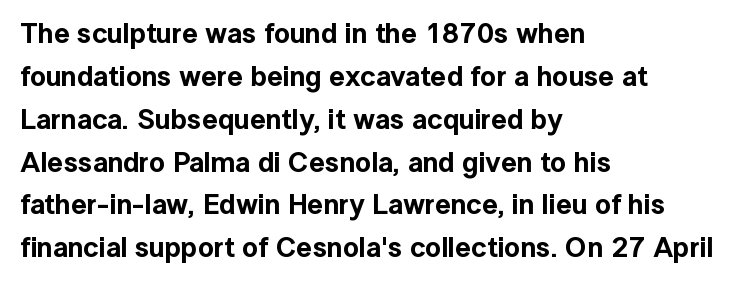
{"serif": "no", "italic": "no", "width": "normal", "x_height": "medium", "monospaced": "no", "underline": "no", "align": "left", "line_spacing": "normal", "line_spacing_ratio": 1.53, "letter_spacing": "normal", "letter_spacing_em": 0.0, "glyph_px": 28}
